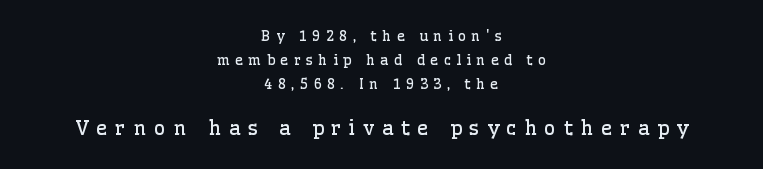
Q: Is the text bold? A: No.
Q: Is the text italic (slanted)? A: No, it is upright.
Q: Is the text underlined? A: No.
Q: How is the paragraph aligned? A: Centered.
Q: Is the spacing between letters normal or unusually wide? A: Unusually wide.
Q: Which block of text is set in a larger size, the first (top) or the second (bottom)? A: The second (bottom) one.
